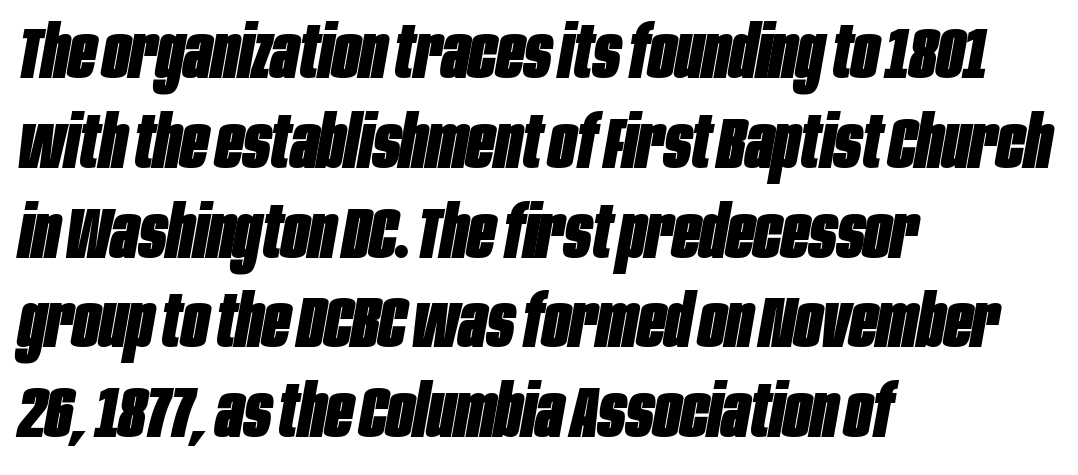
Q: Is the text bold? A: Yes.
Q: Is the text italic (slanted)? A: Yes, it leans right by about 10 degrees.
Q: Is the text underlined? A: No.
Q: How is the paragraph aligned? A: Left-aligned.
Q: Is the spacing between letters normal or unusually wide? A: Normal.
Q: Width (condensed, normal, or wide)? A: Condensed.
Q: Stroke contrast? A: Low.
Q: x-height? A: Large.
Q: Monospaced? A: No.
